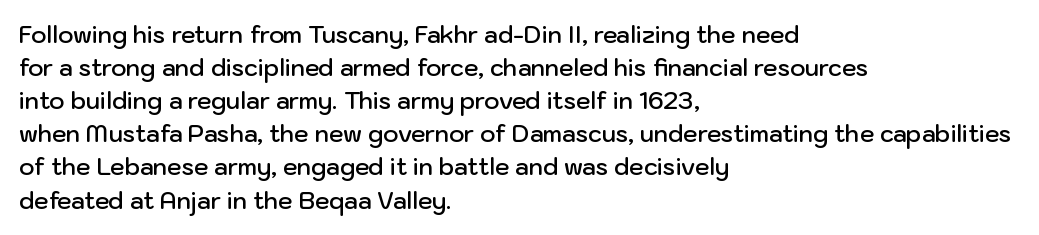
{"italic": "no", "bold": "semi", "underline": "no", "align": "left", "line_spacing": "normal", "line_spacing_ratio": 1.44, "letter_spacing": "normal", "letter_spacing_em": 0.0, "glyph_px": 23}
